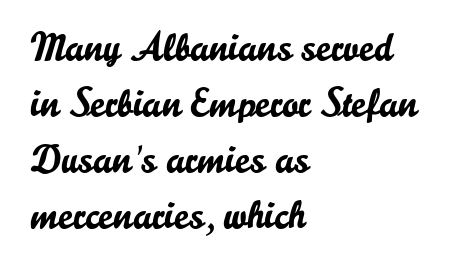
The image shows 40 px sans-serif type; set left-aligned, normal line spacing (1.4x), normal letter spacing, not underlined; low stroke contrast and a small x-height.
